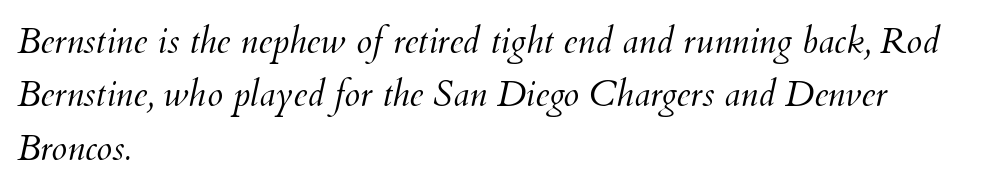
Q: Is the text bold? A: No.
Q: Is the text italic (slanted)? A: Yes, it leans right by about 12 degrees.
Q: Is the text underlined? A: No.
Q: How is the paragraph aligned? A: Left-aligned.
Q: Is the spacing between letters normal or unusually wide? A: Normal.
Q: Is the spacing between lines tight, normal or loose? A: Normal.
Q: Width (condensed, normal, or wide)? A: Normal.
Q: Stroke contrast? A: Medium.
Q: x-height? A: Small.
Q: Monospaced? A: No.
